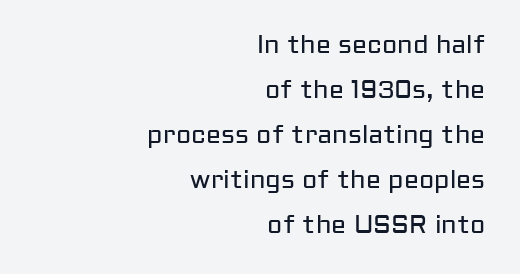
Is the type heavy? It reads as light-to-regular instead. The strip under each line holds only bare page. The lettering stays uniformly vertical, giving the passage a roman look. A student would call this right alignment; a typographer would say flush right, rag left. Glyph-to-glyph distance matches everyday printed text.
